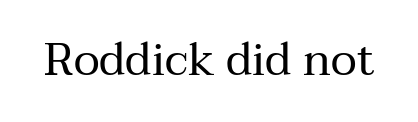
{"serif": "yes", "italic": "no", "bold": "no", "weight": "regular", "width": "normal", "stroke_contrast": "medium", "x_height": "medium", "monospaced": "no", "underline": "no", "letter_spacing": "normal", "letter_spacing_em": 0.0, "glyph_px": 45}
